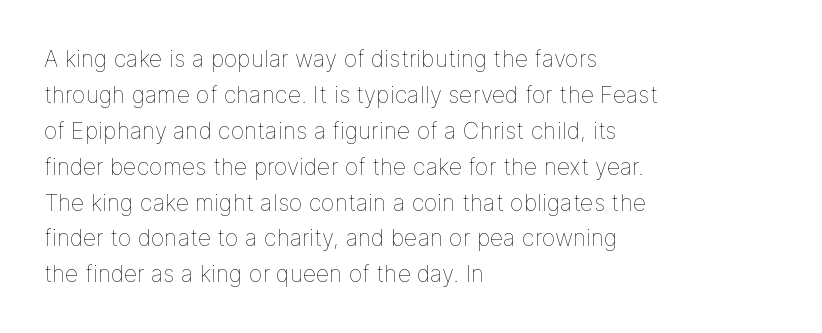
The image shows 23 px text type, upright; set left-aligned, normal line spacing (1.56x), normal letter spacing, not underlined.
